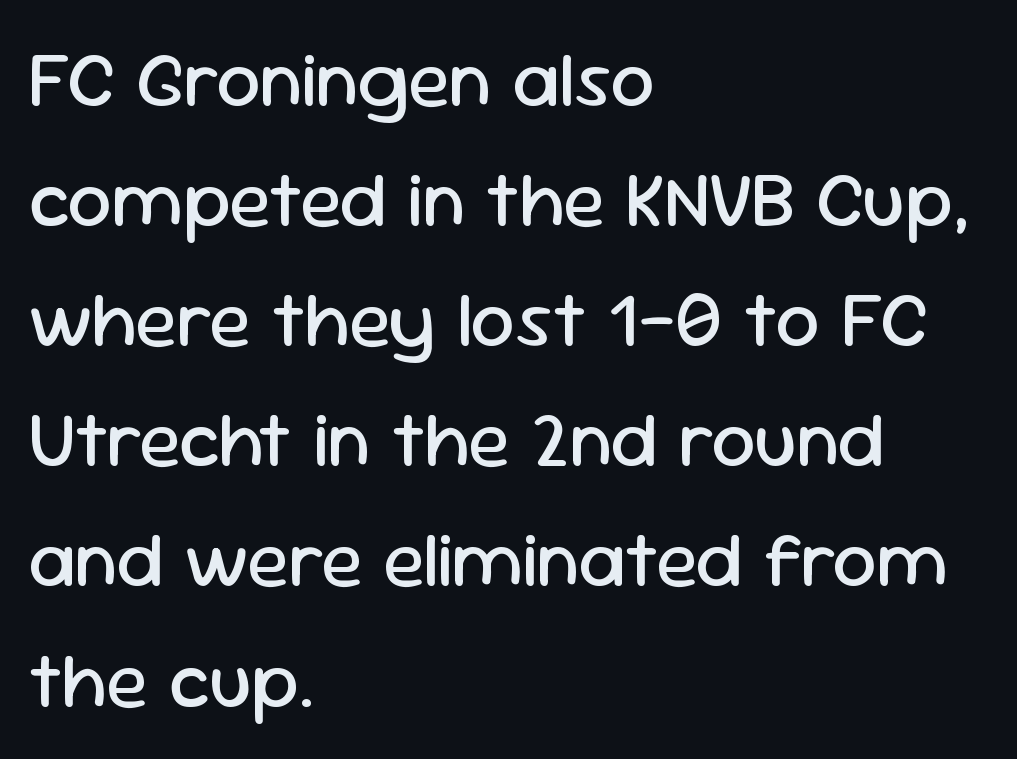
The image shows 78 px regular-weight sans-serif type, upright; set left-aligned, normal line spacing (1.54x), normal letter spacing, not underlined; low stroke contrast and a medium x-height.
